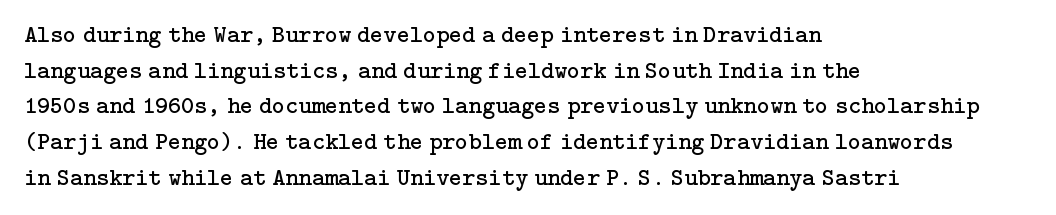
No word sits above an underline. These lines stack with their left ends in a neat column. The line-height multiplier appears to be the usual default. Ordinary non-slanted type is in use. Students, note that the glyphs here touch the page at normal intervals.
